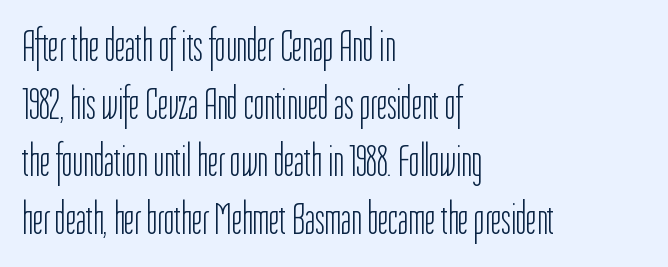
Q: Is the text bold? A: No.
Q: Is the text italic (slanted)? A: No, it is upright.
Q: Is the typeface a serif or a sans-serif typeface? A: Sans-serif.
Q: Is the text underlined? A: No.
Q: How is the paragraph aligned? A: Left-aligned.
Q: Is the spacing between letters normal or unusually wide? A: Normal.
Q: Is the spacing between lines tight, normal or loose? A: Normal.
Q: Width (condensed, normal, or wide)? A: Condensed.
Q: Stroke contrast? A: Low.
Q: x-height? A: Medium.
Q: Monospaced? A: No.
